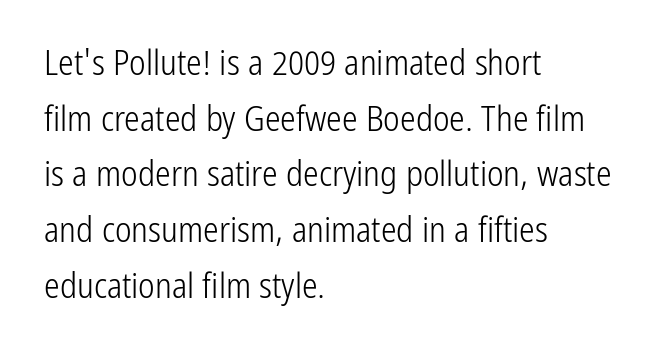
{"serif": "no", "italic": "no", "bold": "no", "weight": "light", "width": "condensed", "stroke_contrast": "low", "x_height": "medium", "monospaced": "no", "underline": "no", "align": "left", "line_spacing": "normal", "line_spacing_ratio": 1.59, "letter_spacing": "normal", "letter_spacing_em": 0.0, "glyph_px": 35}
